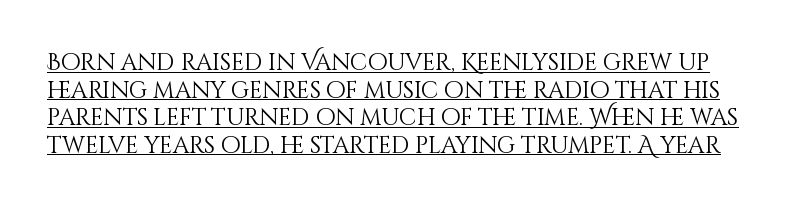
Q: Is the text bold? A: No.
Q: Is the text italic (slanted)? A: No, it is upright.
Q: Is the text underlined? A: Yes.
Q: Is the spacing between letters normal or unusually wide? A: Normal.
